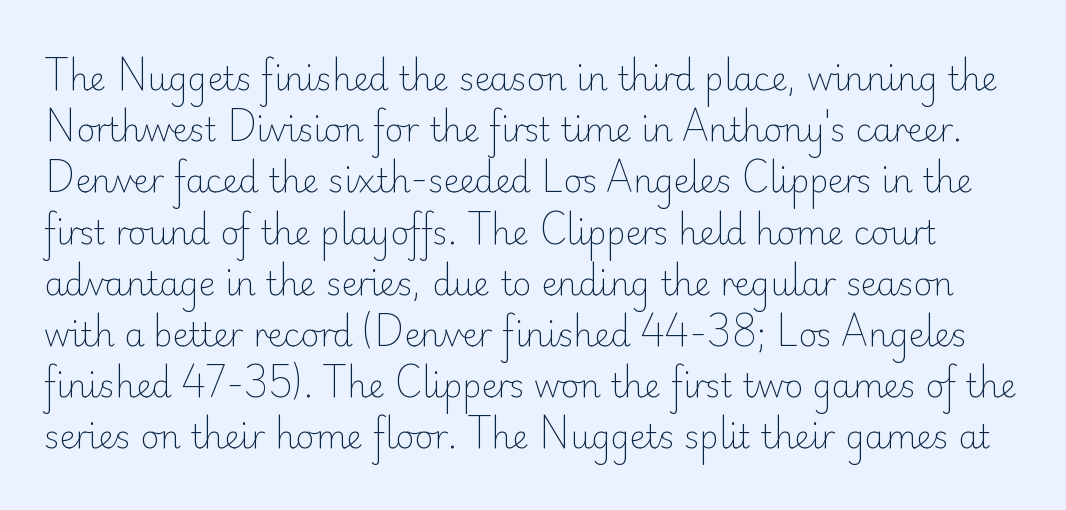
Each row of text sits above clean, open space. Note the varied advance widths — an 'i' is clearly narrower than an 'm'. Default kerning and tracking; the words read as compact shapes. The font sits on the lighter half of the weight spectrum, regular included.
